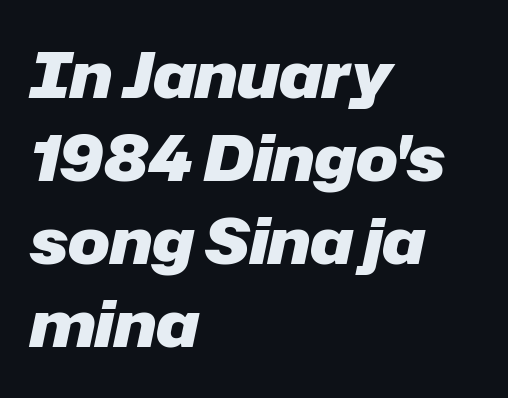
Q: Is the text bold? A: Yes.
Q: Is the text italic (slanted)? A: Yes, it leans right by about 12 degrees.
Q: Is the text underlined? A: No.
Q: How is the paragraph aligned? A: Left-aligned.
Q: Is the spacing between letters normal or unusually wide? A: Normal.
Q: Is the spacing between lines tight, normal or loose? A: Normal.
Q: Width (condensed, normal, or wide)? A: Normal.
Q: Stroke contrast? A: Low.
Q: x-height? A: Medium.
Q: Monospaced? A: No.
